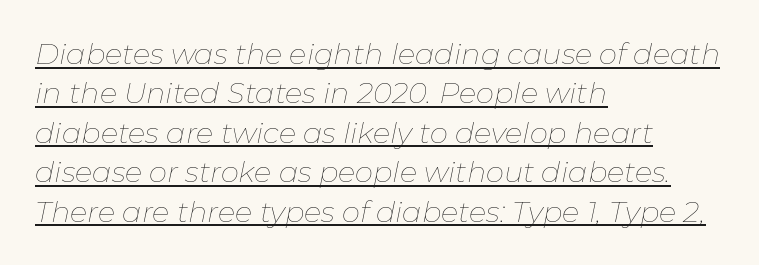
The rows are spaced the way most documents space them. The weight would be labelled regular, book, light, or lighter still. Emphasis-style slanted type is in use. The tracking reads as untouched default to a designer's eye.
